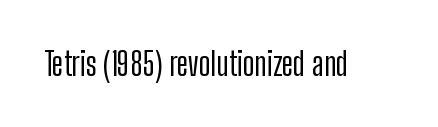
The words here are not underlined. Posture: upright roman. The horizontal fit of the characters is conventional and even. What kind of face is this? One without serifs — a sans.
